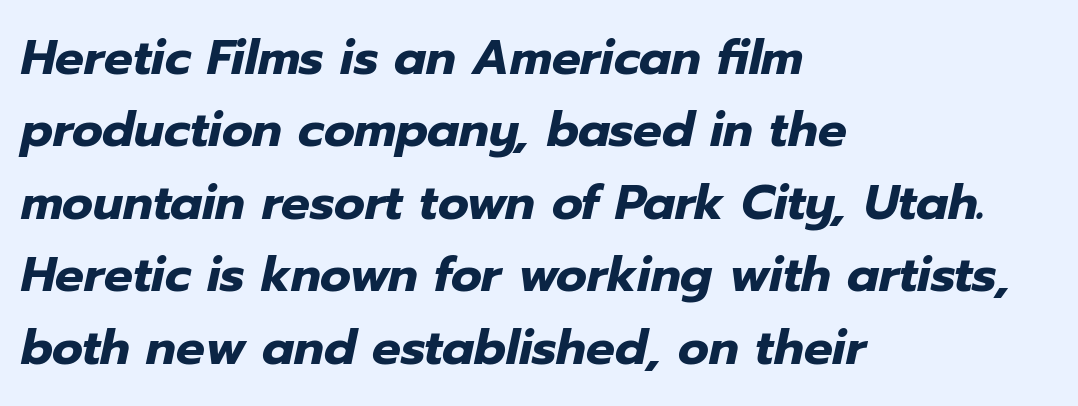
Q: Is the text bold? A: Yes.
Q: Is the text italic (slanted)? A: Yes, it leans right by about 12 degrees.
Q: Is the text underlined? A: No.
Q: How is the paragraph aligned? A: Left-aligned.
Q: Is the spacing between letters normal or unusually wide? A: Normal.
Q: Is the spacing between lines tight, normal or loose? A: Normal.
Q: Width (condensed, normal, or wide)? A: Normal.
Q: Stroke contrast? A: Low.
Q: x-height? A: Medium.
Q: Monospaced? A: No.
